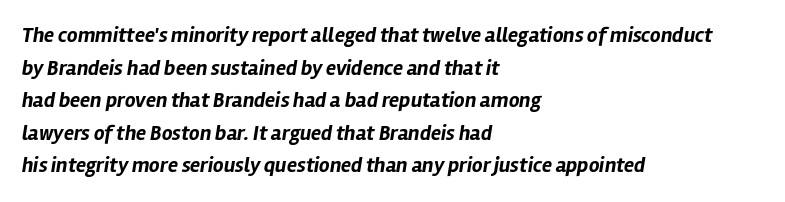
Q: Is the text bold? A: Yes.
Q: Is the text italic (slanted)? A: Yes, it leans right by about 12 degrees.
Q: Is the text underlined? A: No.
Q: How is the paragraph aligned? A: Left-aligned.
Q: Is the spacing between letters normal or unusually wide? A: Normal.
Q: Is the spacing between lines tight, normal or loose? A: Normal.
